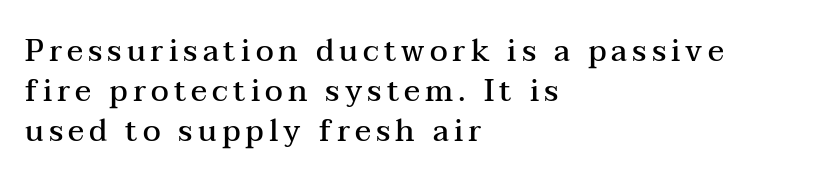
The image shows 30 px semibold, wide serif type, upright; set left-aligned, normal line spacing (1.34x), not underlined; medium stroke contrast and a medium x-height.
